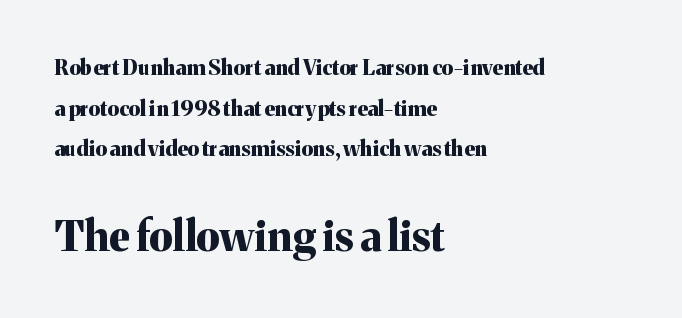
The image shows 42 px bold serif type, upright; set left-aligned, loose line spacing (1.93x), normal letter spacing, not underlined; the second (bottom) block is 2.0x larger; medium stroke contrast and a medium x-height.
